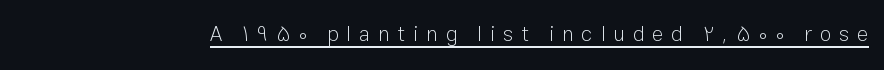
The face looks like a standard text weight, possibly lighter. Tall strokes in this sample are plumb rather than angled. The type is letterspaced generously, with wide tracking. A continuous stroke trails under the words, as in a hyperlink.
